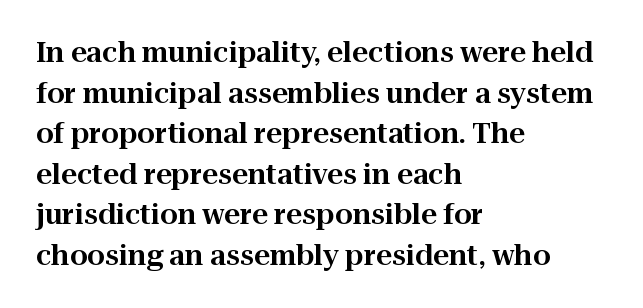
{"serif": "yes", "italic": "no", "width": "normal", "stroke_contrast": "high", "x_height": "medium", "monospaced": "no", "underline": "no", "align": "left", "line_spacing": "normal", "line_spacing_ratio": 1.45, "letter_spacing": "normal", "letter_spacing_em": 0.0, "glyph_px": 28}
